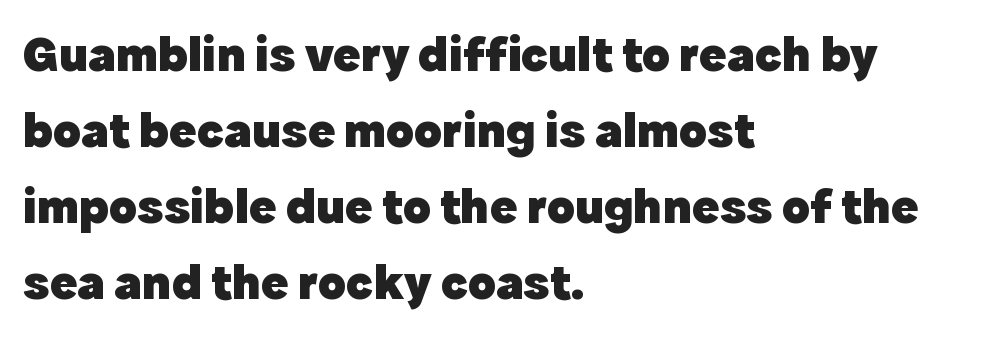
Q: Is the text bold? A: Yes.
Q: Is the text italic (slanted)? A: No, it is upright.
Q: Is the typeface a serif or a sans-serif typeface? A: Sans-serif.
Q: Is the text underlined? A: No.
Q: How is the paragraph aligned? A: Left-aligned.
Q: Is the spacing between letters normal or unusually wide? A: Normal.
Q: Is the spacing between lines tight, normal or loose? A: Normal.
Q: Width (condensed, normal, or wide)? A: Normal.
Q: x-height? A: Medium.
Q: Monospaced? A: No.
